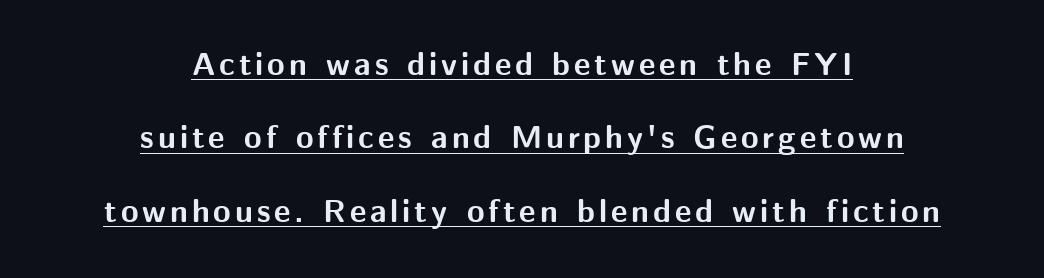
{"serif": "no", "italic": "no", "bold": "yes", "weight": "bold", "width": "normal", "stroke_contrast": "medium", "x_height": "medium", "monospaced": "no", "underline": "yes", "align": "center", "line_spacing": "loose", "line_spacing_ratio": 2.29, "glyph_px": 32}
